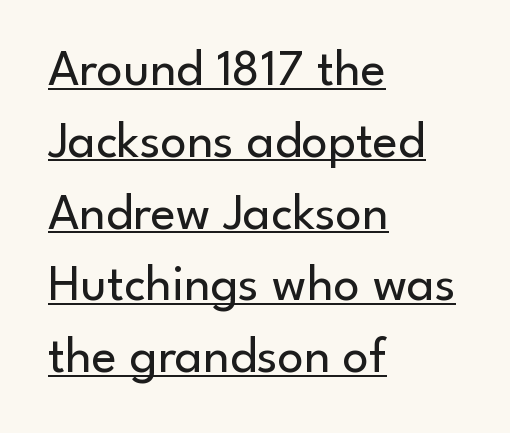
The image shows 52 px regular-weight sans-serif type, upright; set left-aligned, normal line spacing (1.38x), normal letter spacing, underlined; low stroke contrast and a small x-height.
